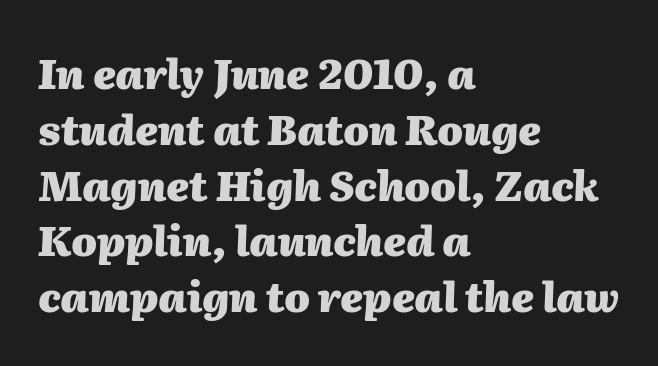
{"italic": "yes", "lean": "right", "slant_degrees": 2, "bold": "yes", "weight": "heavy", "width": "normal", "stroke_contrast": "medium", "x_height": "medium", "monospaced": "no", "underline": "no", "align": "left", "line_spacing": "normal", "line_spacing_ratio": 1.36, "letter_spacing": "normal", "letter_spacing_em": 0.0, "glyph_px": 41}
